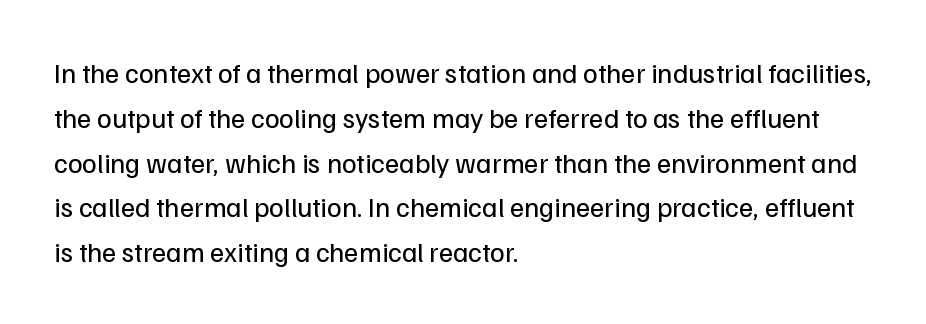
{"serif": "no", "italic": "no", "bold": "no", "weight": "regular", "width": "normal", "stroke_contrast": "low", "x_height": "medium", "monospaced": "no", "underline": "no", "align": "left", "line_spacing": "normal", "line_spacing_ratio": 1.6, "letter_spacing": "normal", "letter_spacing_em": 0.0, "glyph_px": 28}
